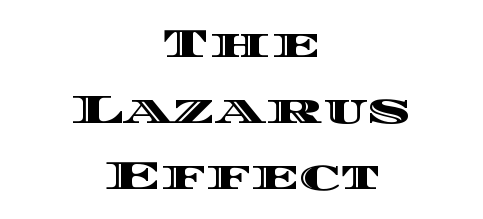
Q: Is the text italic (slanted)? A: No, it is upright.
Q: Is the text underlined? A: No.
Q: How is the paragraph aligned? A: Centered.
Q: Is the spacing between letters normal or unusually wide? A: Normal.
Q: Is the spacing between lines tight, normal or loose? A: Normal.
Q: Width (condensed, normal, or wide)? A: Wide.
Q: x-height? A: Large.
Q: Monospaced? A: No.
